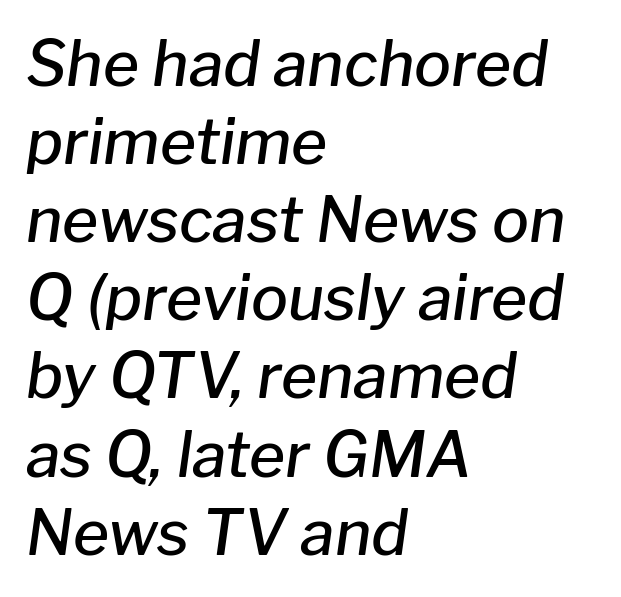
Q: Is the text bold? A: Semi-bold.
Q: Is the text italic (slanted)? A: Yes, it leans right by about 8 degrees.
Q: Is the text underlined? A: No.
Q: How is the paragraph aligned? A: Left-aligned.
Q: Is the spacing between letters normal or unusually wide? A: Normal.
Q: Is the spacing between lines tight, normal or loose? A: Normal.
Q: Width (condensed, normal, or wide)? A: Normal.
Q: Stroke contrast? A: Low.
Q: x-height? A: Medium.
Q: Monospaced? A: No.
